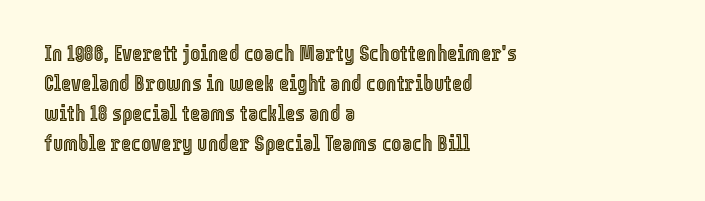
The image shows 22 px text type, upright; set left-aligned, normal line spacing (1.37x), normal letter spacing, not underlined.
